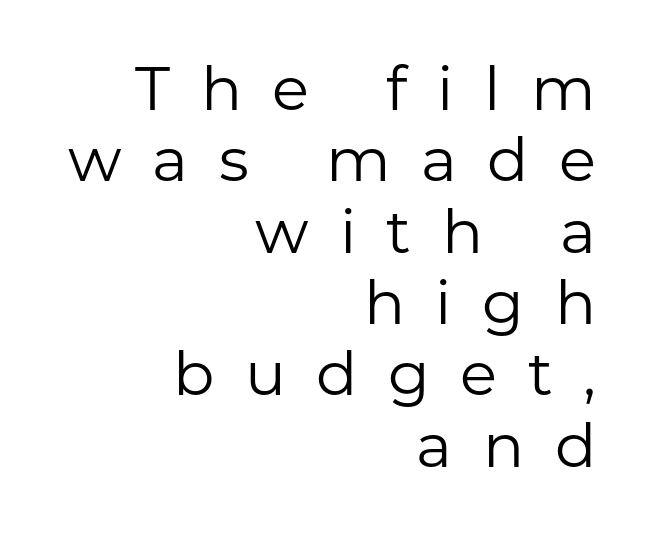
The image shows 61 px regular-weight sans-serif type, upright; set right-aligned, line spacing 1.17x, unusually wide letter spacing (+0.5 em), not underlined; low stroke contrast and a medium x-height.
